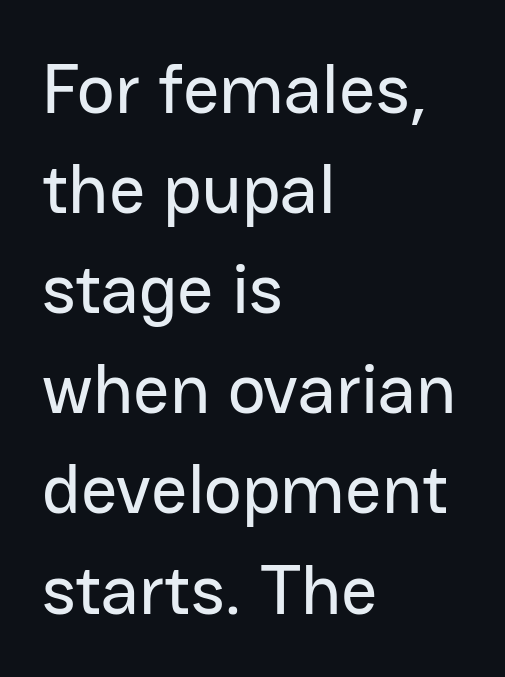
The image shows 71 px sans-serif type, upright; set left-aligned, normal line spacing (1.41x), normal letter spacing, not underlined; low stroke contrast and a medium x-height.
